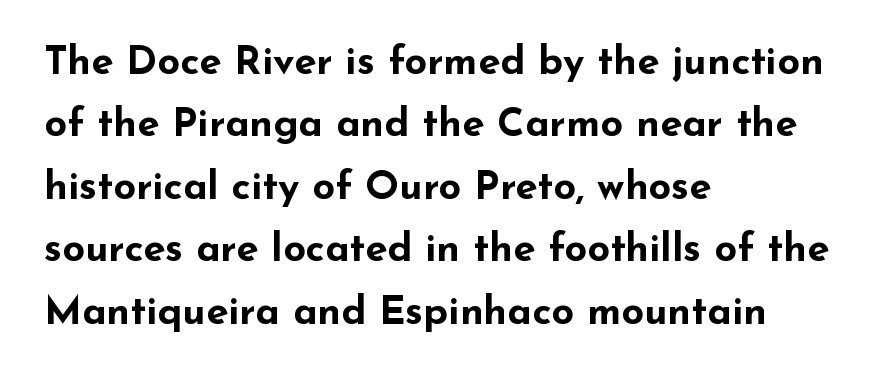
The image shows 40 px bold, wide sans-serif type, upright; set left-aligned, normal line spacing (1.56x), normal letter spacing, not underlined; low stroke contrast and a small x-height.
